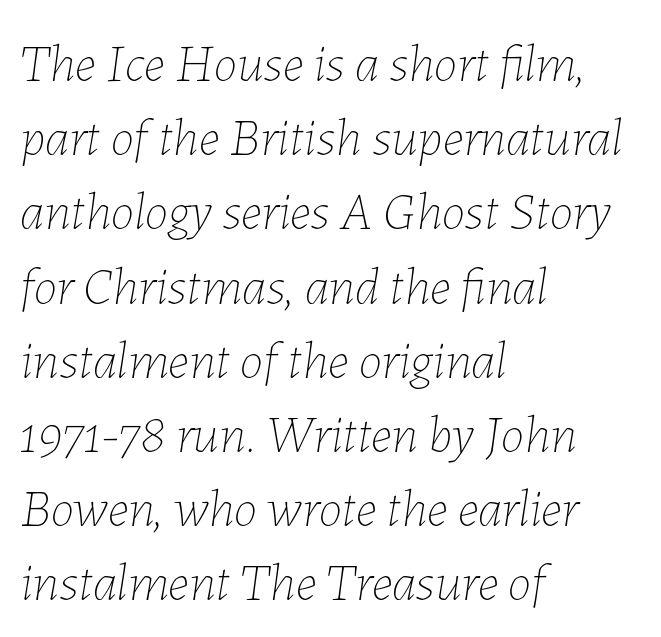
The image shows 53 px thin type, italic (leaning right); set left-aligned, normal line spacing (1.4x), normal letter spacing, not underlined; low stroke contrast and a medium x-height.
